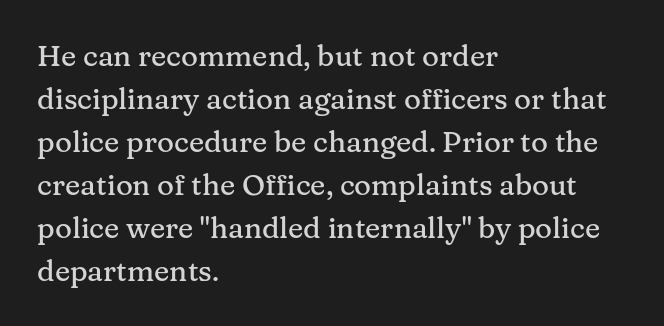
The image shows 29 px serif type, upright; set left-aligned, normal line spacing (1.48x), normal letter spacing, not underlined; medium stroke contrast and a medium x-height.
